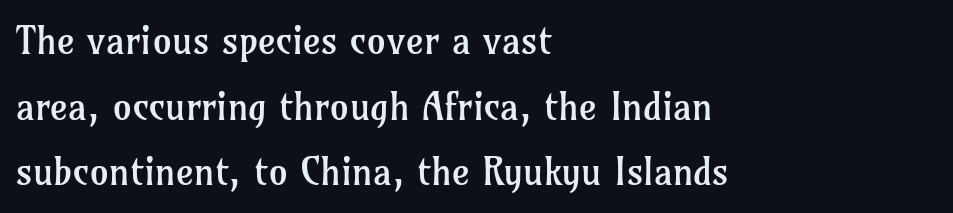
{"serif": "yes", "italic": "no", "bold": "no", "weight": "regular", "width": "normal", "stroke_contrast": "low", "x_height": "medium", "monospaced": "no", "underline": "no", "align": "left", "line_spacing_ratio": 1.73, "letter_spacing": "normal", "letter_spacing_em": 0.0, "glyph_px": 38}
